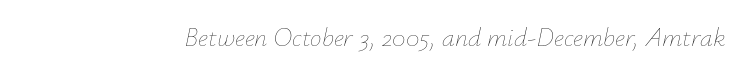
Q: Is the text bold? A: No.
Q: Is the text italic (slanted)? A: Yes, it leans right by about 12 degrees.
Q: Is the text underlined? A: No.
Q: Is the spacing between letters normal or unusually wide? A: Normal.
